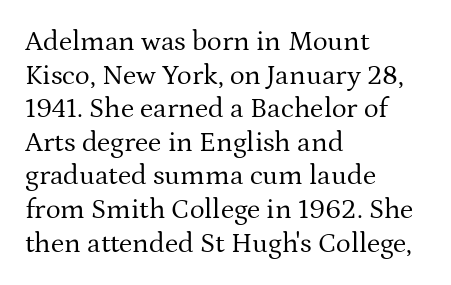
Inter-character spacing is left at the font's built-in metrics. Note: serifs present on the glyphs. The rendering anchors every line to the left-hand side. Type without underlining. Here the designer chose a conventional face with non-uniform glyph widths. The typeface has the unassuming heft of standard copy or less.
